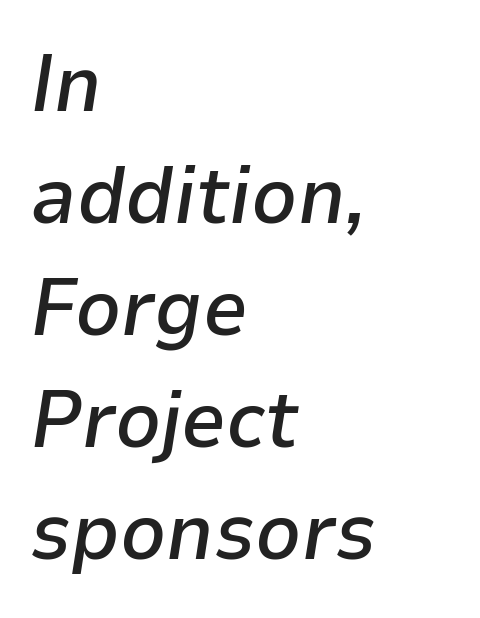
The image shows 80 px semibold type, italic (leaning right); set left-aligned, normal line spacing (1.4x), normal letter spacing, not underlined; low stroke contrast and a medium x-height.
